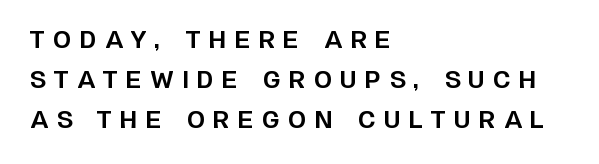
The image shows 23 px bold type, upright; set left-aligned, line spacing 1.75x, unusually wide letter spacing (+0.37 em), not underlined.
